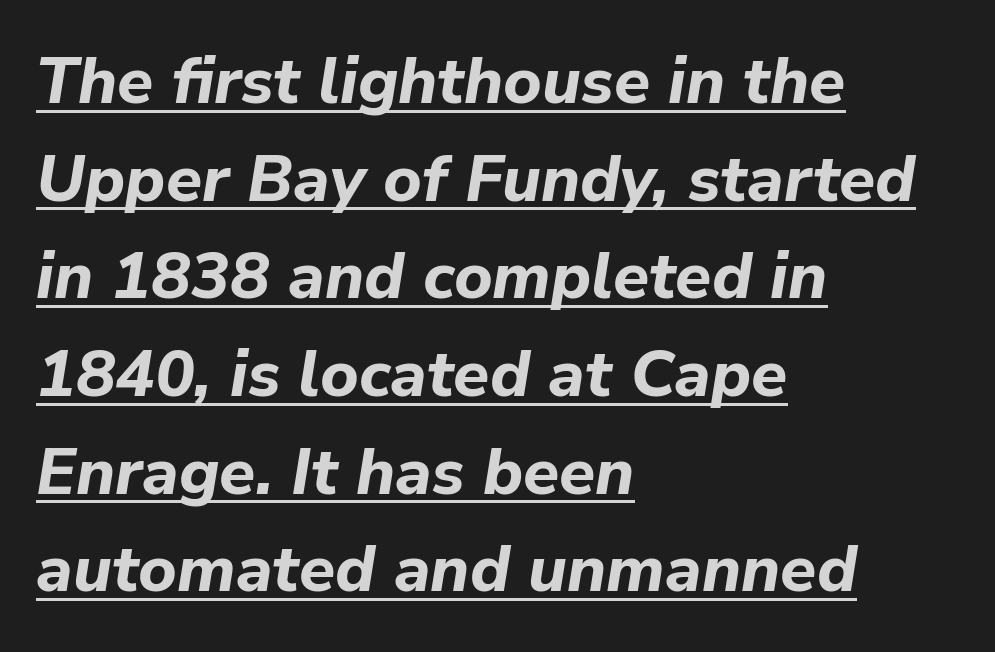
{"italic": "yes", "lean": "right", "slant_degrees": 9, "bold": "yes", "weight": "bold", "width": "normal", "stroke_contrast": "low", "x_height": "medium", "monospaced": "no", "underline": "yes", "align": "left", "line_spacing": "normal", "line_spacing_ratio": 1.48, "letter_spacing": "normal", "letter_spacing_em": 0.0, "glyph_px": 66}
